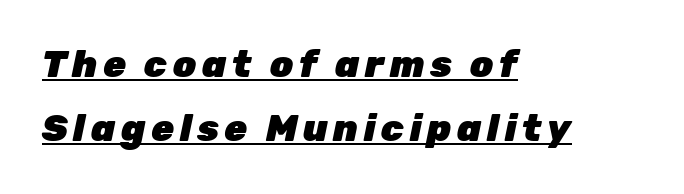
The image shows 37 px heavy type, italic (leaning right); set left-aligned, line spacing 1.74x, underlined; low stroke contrast and a medium x-height.
